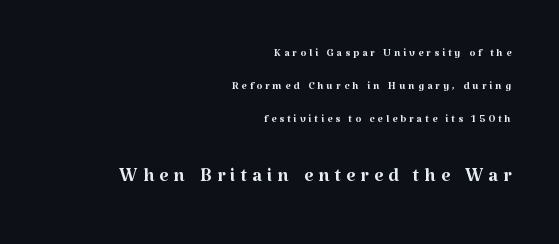
The image shows 26 px text type, upright; set right-aligned, loose line spacing (2.21x), unusually wide letter spacing (+0.2 em), not underlined; the second (bottom) block is 1.73x larger.
